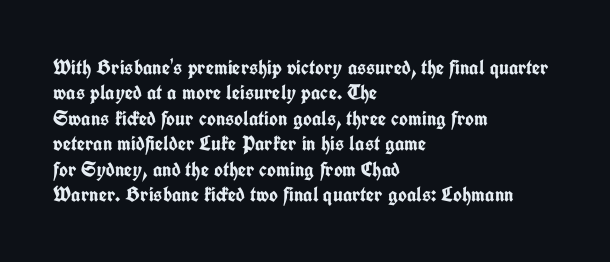
{"italic": "no", "bold": "yes", "underline": "no", "align": "left", "line_spacing_ratio": 1.21, "letter_spacing": "normal", "letter_spacing_em": 0.0, "glyph_px": 21}
